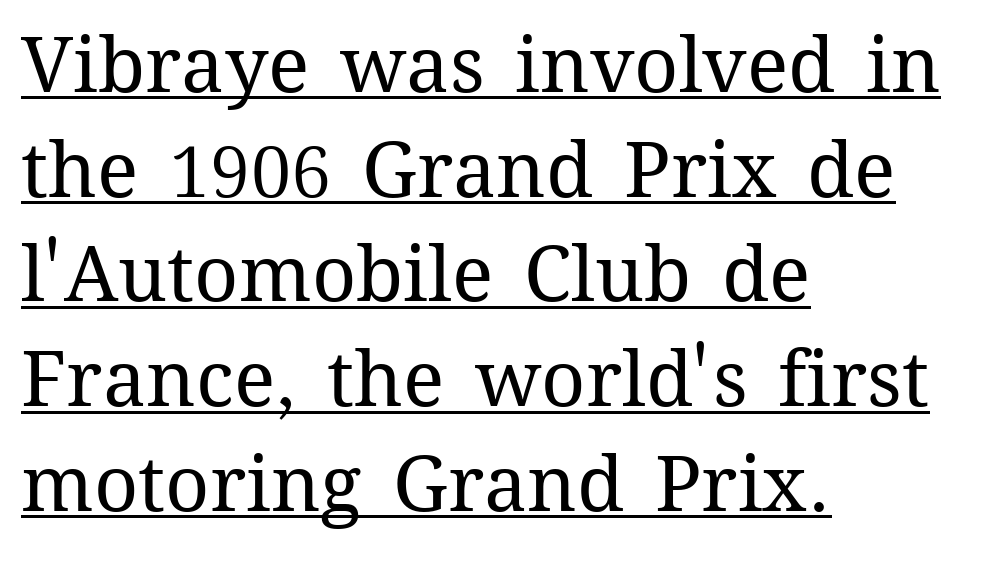
{"italic": "no", "bold": "no", "weight": "regular", "width": "normal", "stroke_contrast": "medium", "x_height": "medium", "monospaced": "no", "underline": "yes", "align": "left", "line_spacing": "normal", "line_spacing_ratio": 1.36, "letter_spacing": "normal", "letter_spacing_em": 0.0, "glyph_px": 77}
